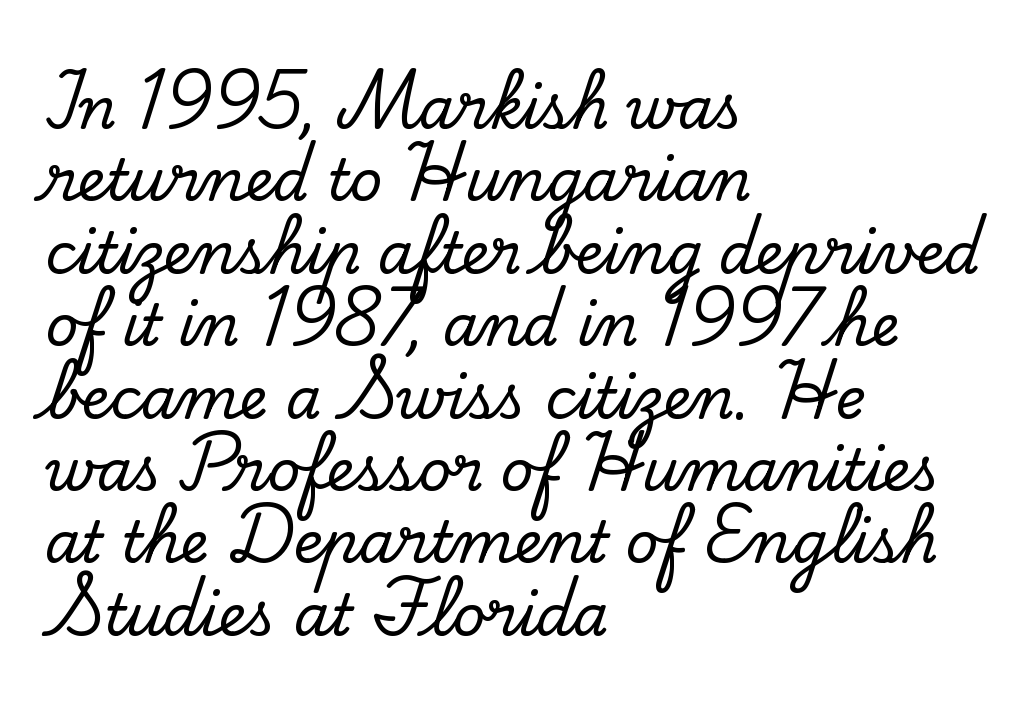
A typesetter would label this face a serif. Varying glyph widths throughout — classic text-font behaviour. The rows are spaced the way most documents space them. The lines are quadded left. The gap between lines stays unmarked.
